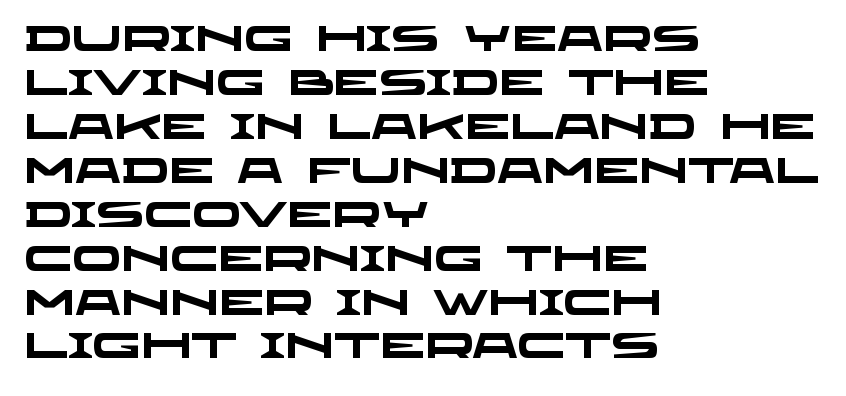
Q: Is the text bold? A: Yes.
Q: Is the typeface a serif or a sans-serif typeface? A: Sans-serif.
Q: Is the text underlined? A: No.
Q: How is the paragraph aligned? A: Left-aligned.
Q: Is the spacing between letters normal or unusually wide? A: Normal.
Q: Width (condensed, normal, or wide)? A: Wide.
Q: Stroke contrast? A: Low.
Q: x-height? A: Large.
Q: Monospaced? A: No.
